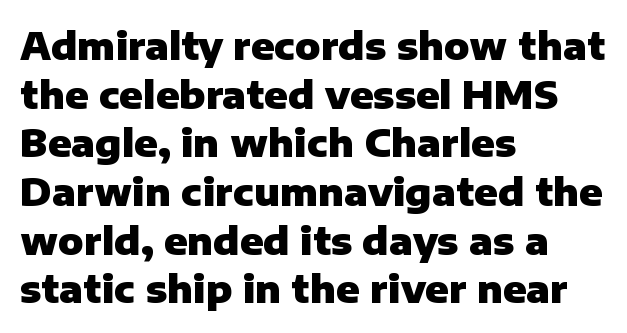
Q: Is the text bold? A: Yes.
Q: Is the text italic (slanted)? A: No, it is upright.
Q: Is the typeface a serif or a sans-serif typeface? A: Sans-serif.
Q: Is the text underlined? A: No.
Q: How is the paragraph aligned? A: Left-aligned.
Q: Is the spacing between letters normal or unusually wide? A: Normal.
Q: Is the spacing between lines tight, normal or loose? A: Normal.
Q: Width (condensed, normal, or wide)? A: Normal.
Q: Stroke contrast? A: Low.
Q: x-height? A: Medium.
Q: Monospaced? A: No.
